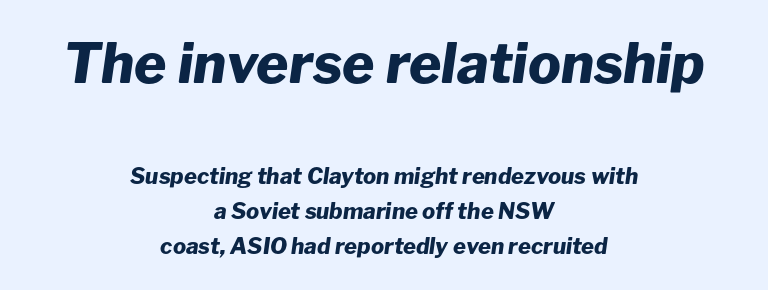
The image shows 55 px heavy type, italic (leaning right); set centered, normal line spacing (1.61x), normal letter spacing, not underlined; the first (top) block is 2.5x larger; low stroke contrast and a medium x-height.
